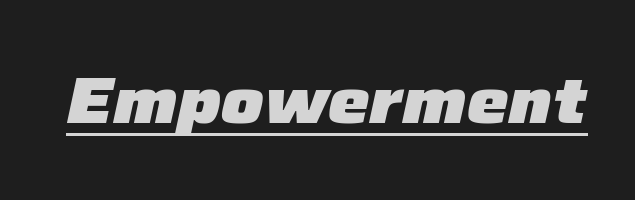
The image shows 66 px heavy type, italic (leaning right); set normal letter spacing, underlined; low stroke contrast and a medium x-height.
